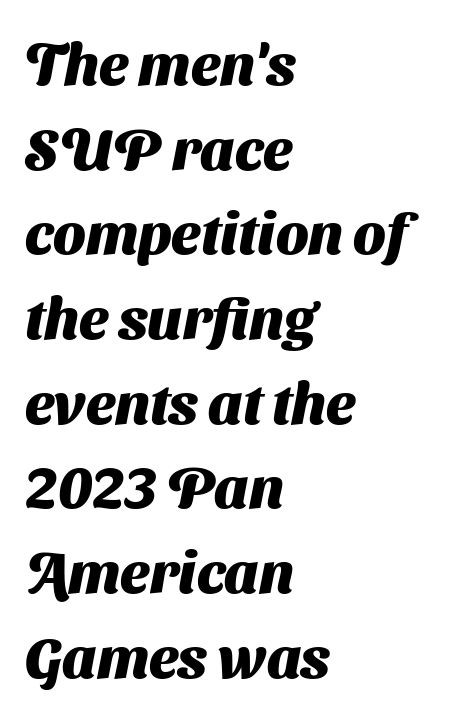
{"serif": "no", "bold": "yes", "weight": "heavy", "width": "normal", "stroke_contrast": "medium", "x_height": "medium", "monospaced": "no", "underline": "no", "align": "left", "line_spacing": "normal", "line_spacing_ratio": 1.46, "letter_spacing": "normal", "letter_spacing_em": 0.0, "glyph_px": 58}
